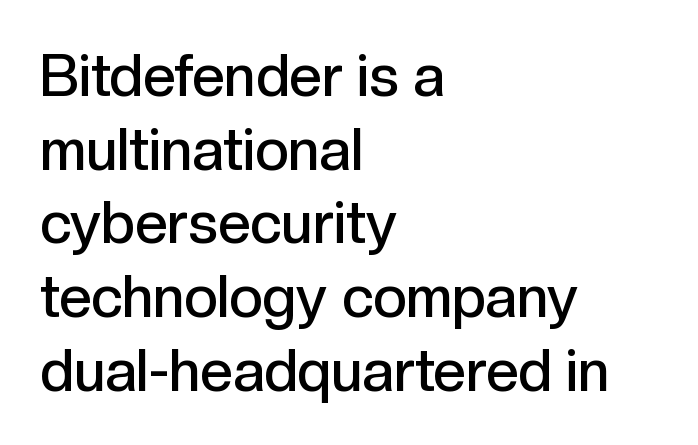
Each letter keeps its own natural width here, so spacing adapts to shape. How would I describe the line gaps? Plain and ordinary. Letterform terminals end flat and unadorned throughout the passage. The type is set solid horizontally, with unmodified tracking. The typography opts for an upright posture over an oblique one.
